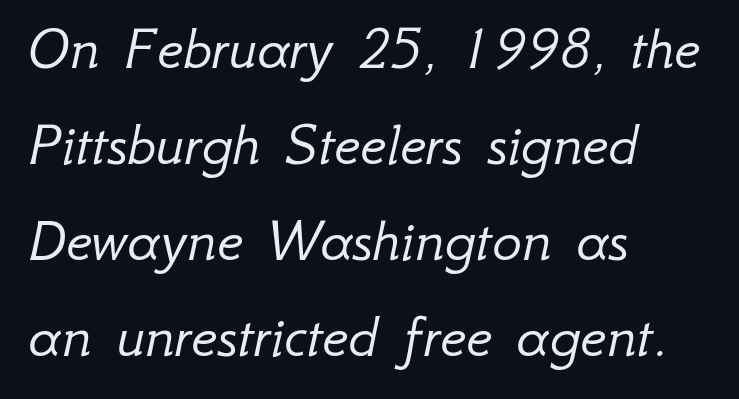
Q: Is the text bold? A: No.
Q: Is the text italic (slanted)? A: Yes, it leans right by about 12 degrees.
Q: Is the text underlined? A: No.
Q: How is the paragraph aligned? A: Left-aligned.
Q: Is the spacing between letters normal or unusually wide? A: Normal.
Q: Is the spacing between lines tight, normal or loose? A: Normal.
Q: Width (condensed, normal, or wide)? A: Normal.
Q: Stroke contrast? A: Low.
Q: x-height? A: Small.
Q: Monospaced? A: No.
